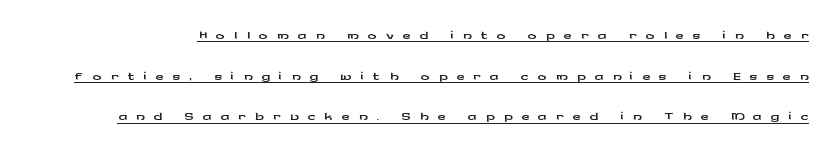
Q: Is the text italic (slanted)? A: No, it is upright.
Q: Is the text underlined? A: Yes.
Q: Is the spacing between letters normal or unusually wide? A: Unusually wide.
